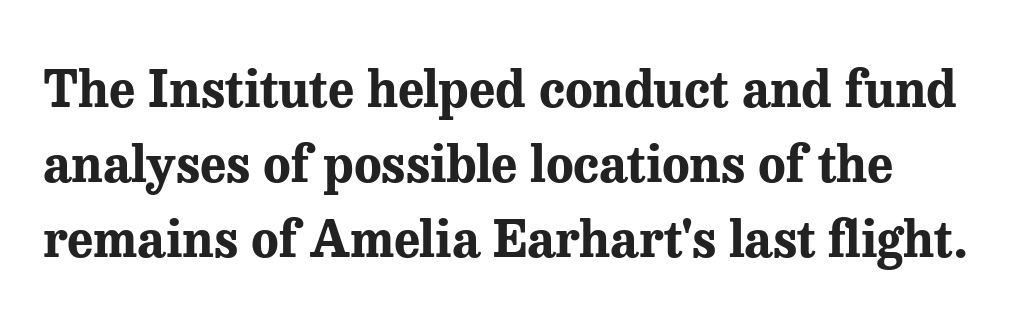
{"serif": "yes", "italic": "no", "bold": "yes", "weight": "bold", "width": "normal", "stroke_contrast": "medium", "x_height": "medium", "monospaced": "no", "underline": "no", "line_spacing": "normal", "line_spacing_ratio": 1.47, "letter_spacing": "normal", "letter_spacing_em": 0.0, "glyph_px": 51}
